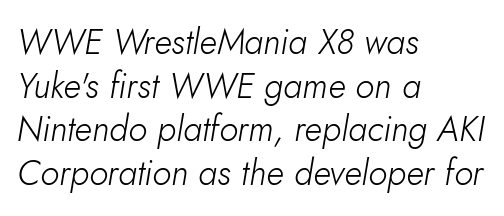
The image shows 35 px light type, italic (leaning right); set left-aligned, normal line spacing (1.25x), normal letter spacing, not underlined; low stroke contrast and a small x-height.
